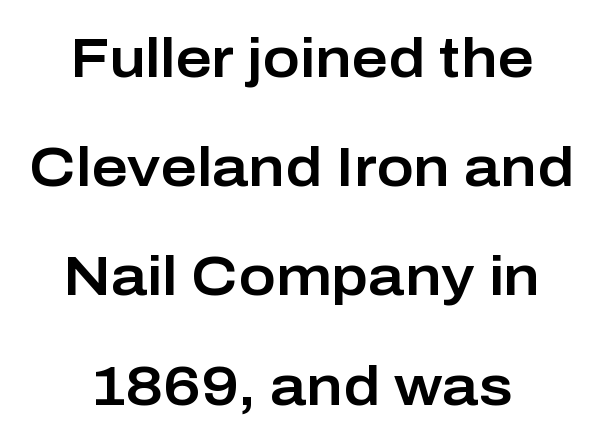
The paragraph shown floats in the horizontal middle. Spacing verdict: proportional, widths tailored to each character. Type without underlining. You could call the tracking neutral — neither tight nor loose. If you drew a line through each stem, it would be perfectly vertical.
